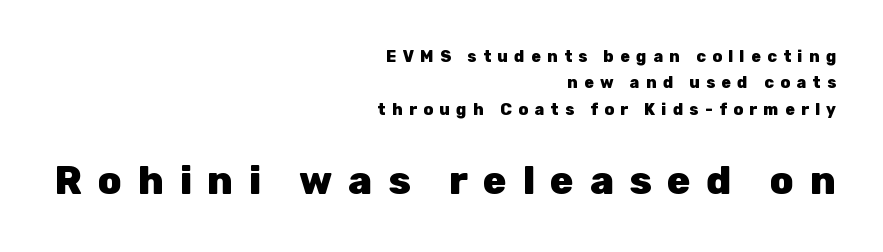
The image shows 39 px heavy sans-serif type, upright; set right-aligned, normal line spacing (1.65x), unusually wide letter spacing (+0.4 em), not underlined; the second (bottom) block is 2.44x larger; low stroke contrast and a medium x-height.
